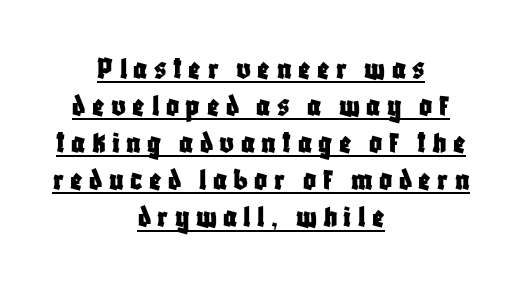
Q: Is the text italic (slanted)? A: No, it is upright.
Q: Is the typeface a serif or a sans-serif typeface? A: Sans-serif.
Q: Is the text underlined? A: Yes.
Q: How is the paragraph aligned? A: Centered.
Q: Is the spacing between letters normal or unusually wide? A: Unusually wide.
Q: Width (condensed, normal, or wide)? A: Condensed.
Q: Stroke contrast? A: Low.
Q: x-height? A: Large.
Q: Monospaced? A: No.
